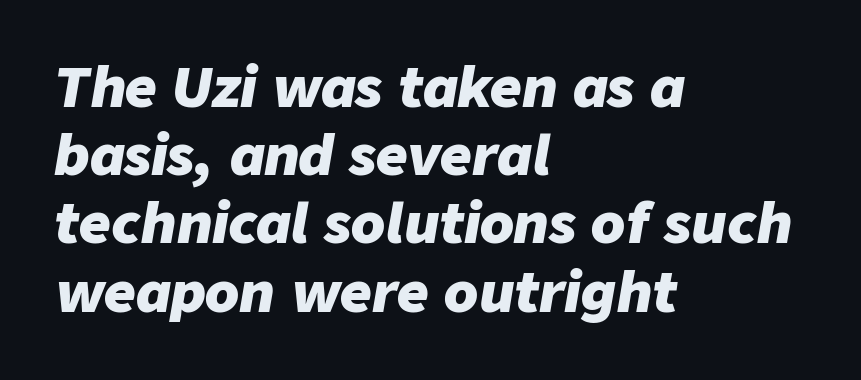
Q: Is the text bold? A: Yes.
Q: Is the text italic (slanted)? A: Yes, it leans right by about 9 degrees.
Q: Is the text underlined? A: No.
Q: How is the paragraph aligned? A: Left-aligned.
Q: Is the spacing between letters normal or unusually wide? A: Normal.
Q: Width (condensed, normal, or wide)? A: Normal.
Q: Stroke contrast? A: Low.
Q: x-height? A: Medium.
Q: Monospaced? A: No.
